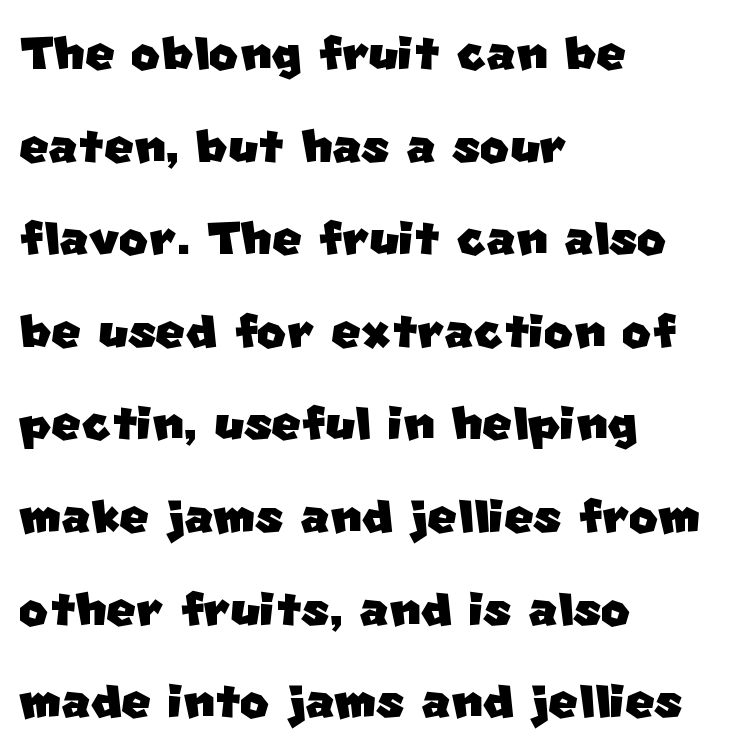
Q: Is the typeface a serif or a sans-serif typeface? A: Sans-serif.
Q: Is the text underlined? A: No.
Q: How is the paragraph aligned? A: Left-aligned.
Q: Is the spacing between letters normal or unusually wide? A: Normal.
Q: Is the spacing between lines tight, normal or loose? A: Normal.
Q: Width (condensed, normal, or wide)? A: Normal.
Q: Stroke contrast? A: Low.
Q: x-height? A: Large.
Q: Monospaced? A: No.
